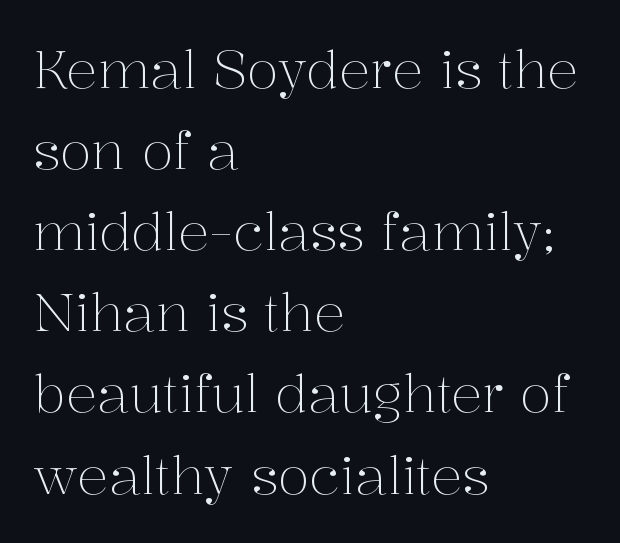
{"serif": "yes", "italic": "no", "bold": "no", "weight": "light", "width": "normal", "stroke_contrast": "medium", "x_height": "medium", "monospaced": "no", "underline": "no", "align": "left", "line_spacing": "normal", "line_spacing_ratio": 1.56, "letter_spacing": "normal", "letter_spacing_em": 0.0, "glyph_px": 52}
